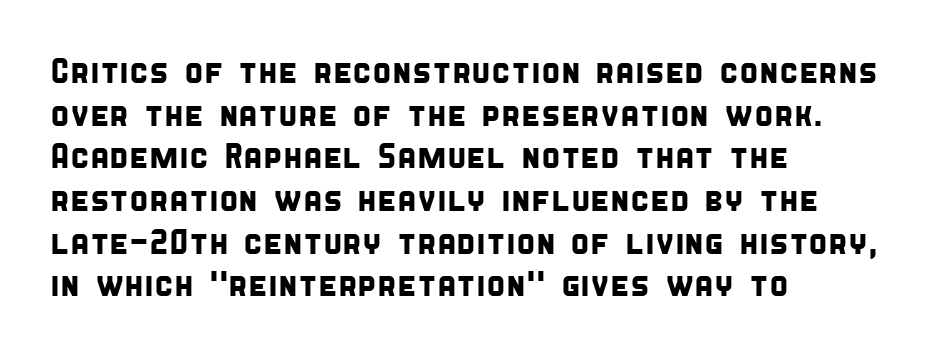
The horizontal fit of the characters is conventional and even. Layout note: lines flush left. Character widths vary here, with narrow letters taking less room than wide ones. What kind of face is this? One without serifs — a sans. Rule under the text: the space is simply empty.
